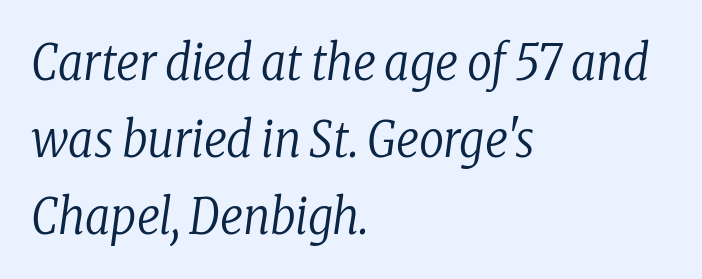
Vertical stems look standard width or narrower in stroke. The whole block is typeset with a tilt. Looks like regular typesetting: each glyph gets only the width it needs. What kind of face is this? One with serifs. Summary of vertical rhythm: regular, with standard interline spacing.
